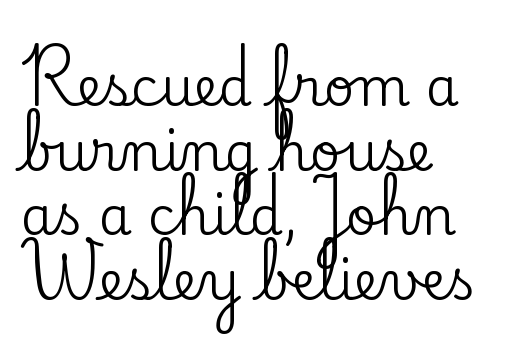
{"serif": "yes", "italic": "no", "width": "normal", "stroke_contrast": "low", "x_height": "small", "monospaced": "no", "underline": "no", "align": "left", "line_spacing_ratio": 1.22, "letter_spacing": "normal", "letter_spacing_em": 0.0, "glyph_px": 53}
